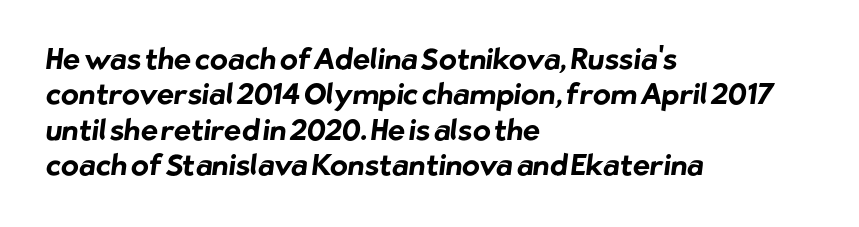
The image shows 29 px bold sans-serif type; set left-aligned, line spacing 1.22x, normal letter spacing, not underlined; low stroke contrast and a medium x-height.
